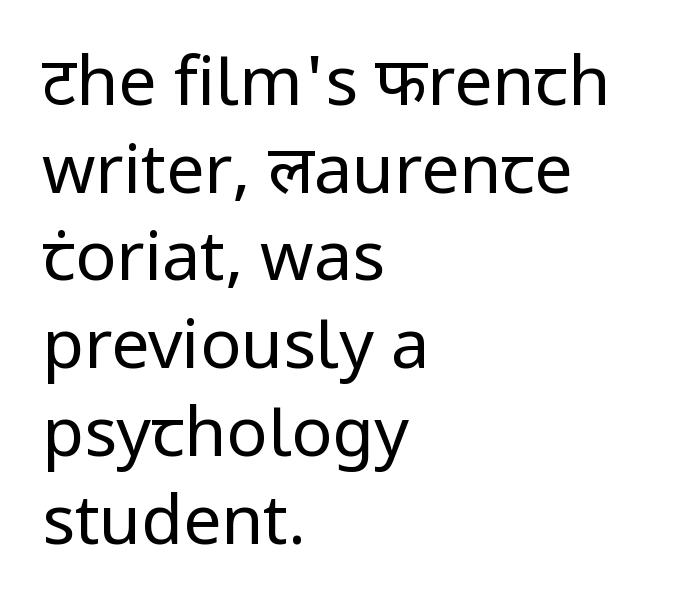
The typesetter chose a ragged-right arrangement here. Heft: none added — not bold. Observe the ordinary spacing: letters are neighbours, not strangers. The rendering uses natural spacing where letterforms have individual widths. Typographically, this falls in the sans-serif category.
